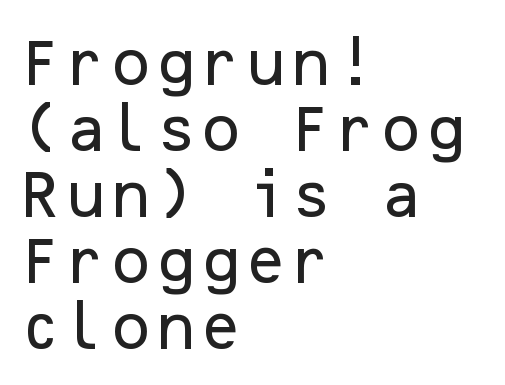
{"serif": "no", "italic": "no", "width": "normal", "stroke_contrast": "low", "x_height": "medium", "underline": "no", "align": "left", "line_spacing": "normal", "line_spacing_ratio": 1.27, "letter_spacing": "normal", "letter_spacing_em": 0.0, "glyph_px": 52}
